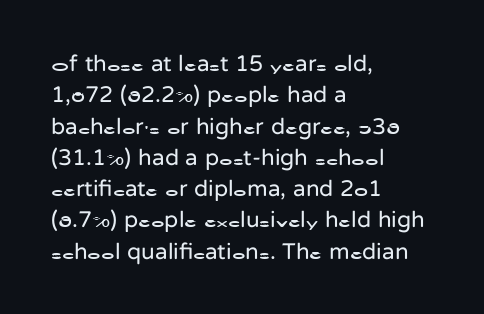
Q: Is the text bold? A: No.
Q: Is the text italic (slanted)? A: No, it is upright.
Q: Is the text underlined? A: No.
Q: How is the paragraph aligned? A: Left-aligned.
Q: Is the spacing between letters normal or unusually wide? A: Normal.
Q: Is the spacing between lines tight, normal or loose? A: Normal.
